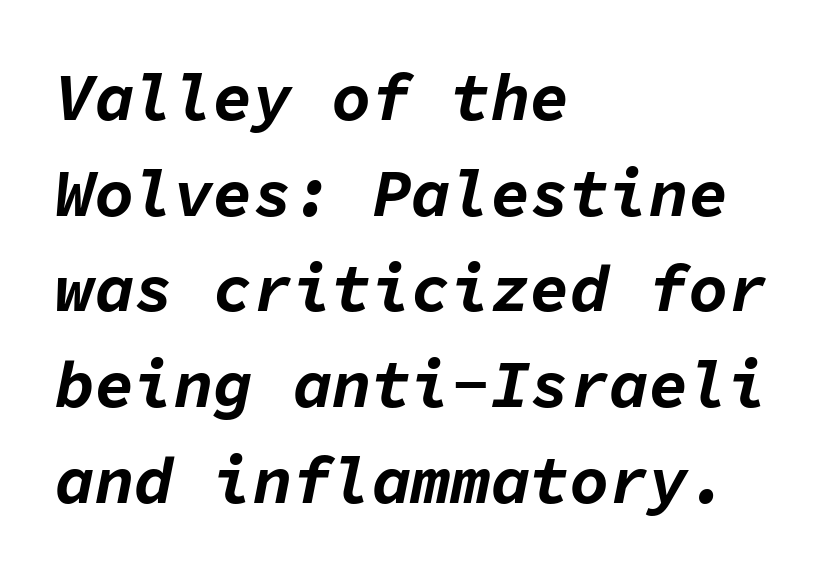
{"italic": "yes", "lean": "right", "slant_degrees": 11, "bold": "yes", "weight": "bold", "width": "normal", "stroke_contrast": "low", "x_height": "medium", "monospaced": "yes", "underline": "no", "align": "left", "line_spacing": "normal", "line_spacing_ratio": 1.45, "letter_spacing": "normal", "letter_spacing_em": 0.0, "glyph_px": 66}
